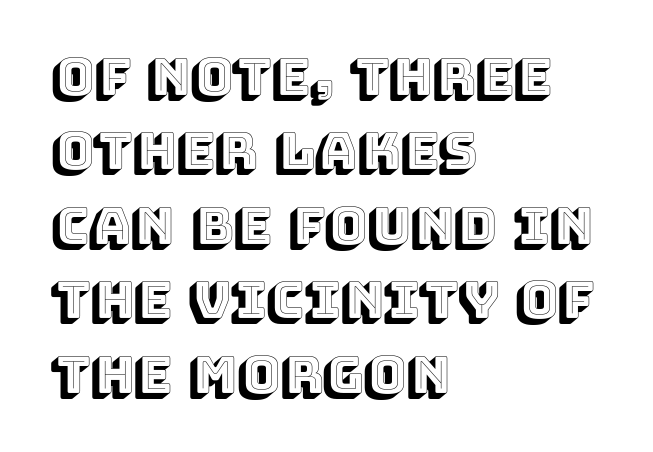
{"italic": "no", "width": "normal", "x_height": "large", "monospaced": "no", "underline": "no", "align": "left", "line_spacing": "normal", "line_spacing_ratio": 1.46, "letter_spacing": "normal", "letter_spacing_em": 0.0, "glyph_px": 51}
